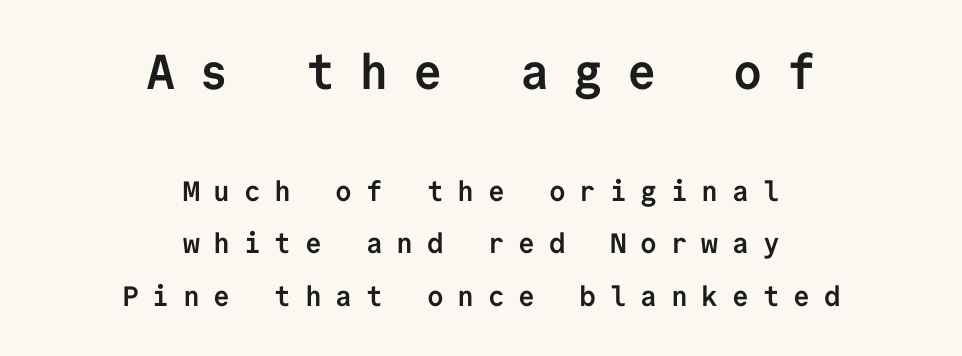
Q: Is the text bold? A: Yes.
Q: Is the text italic (slanted)? A: No, it is upright.
Q: Is the typeface a serif or a sans-serif typeface? A: Sans-serif.
Q: Is the text underlined? A: No.
Q: How is the paragraph aligned? A: Centered.
Q: Is the spacing between letters normal or unusually wide? A: Unusually wide.
Q: Which block of text is set in a larger size, the first (top) or the second (bottom)? A: The first (top) one.
Q: Width (condensed, normal, or wide)? A: Normal.
Q: Stroke contrast? A: Low.
Q: x-height? A: Medium.
Q: Monospaced? A: Yes.
